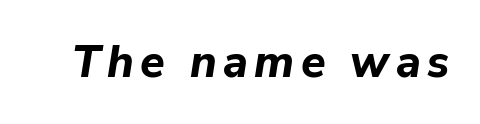
These lines are rendered in a variable-pitch font. In terms of posture, this sample is oblique. Weight: bold. The zone under the glyphs is completely vacant.
